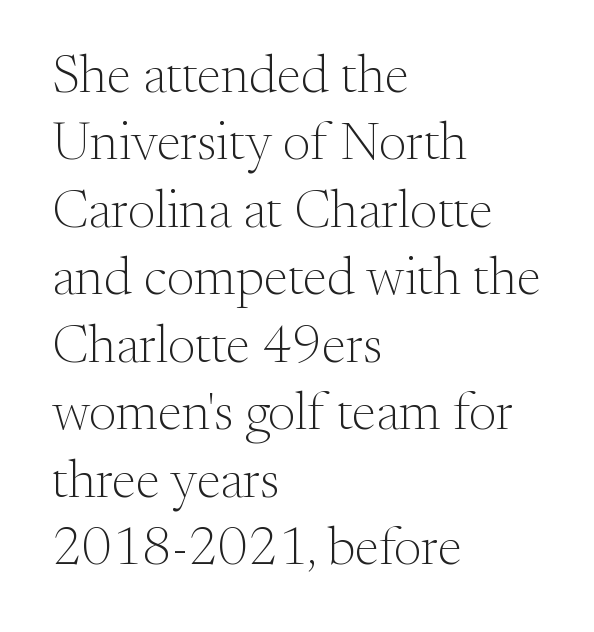
Q: Is the text bold? A: No.
Q: Is the text italic (slanted)? A: No, it is upright.
Q: Is the typeface a serif or a sans-serif typeface? A: Serif.
Q: Is the text underlined? A: No.
Q: How is the paragraph aligned? A: Left-aligned.
Q: Is the spacing between letters normal or unusually wide? A: Normal.
Q: Is the spacing between lines tight, normal or loose? A: Normal.
Q: Width (condensed, normal, or wide)? A: Normal.
Q: Stroke contrast? A: Medium.
Q: x-height? A: Small.
Q: Monospaced? A: No.
